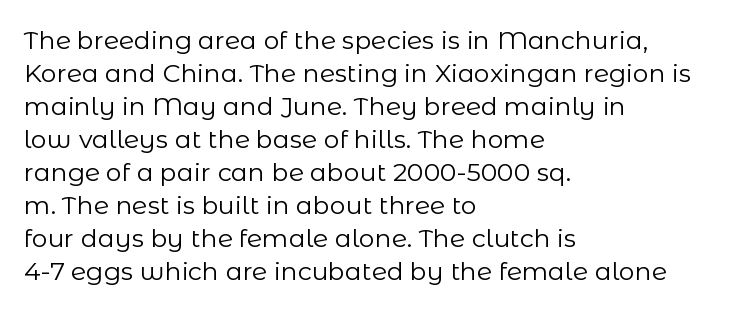
The setting favours the left margin, as ordinary paragraphs usually do. The letters stand upright; this is a roman face. Does the leading feel generous? No, just average. The passage shown has conventional tracking throughout. Each stroke keeps to a modest, everyday thickness or less.
